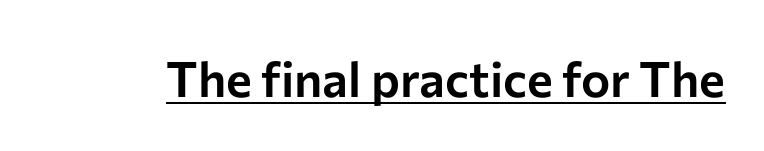
{"serif": "no", "italic": "no", "width": "normal", "stroke_contrast": "low", "x_height": "medium", "monospaced": "no", "underline": "yes", "letter_spacing": "normal", "letter_spacing_em": 0.0, "glyph_px": 49}
